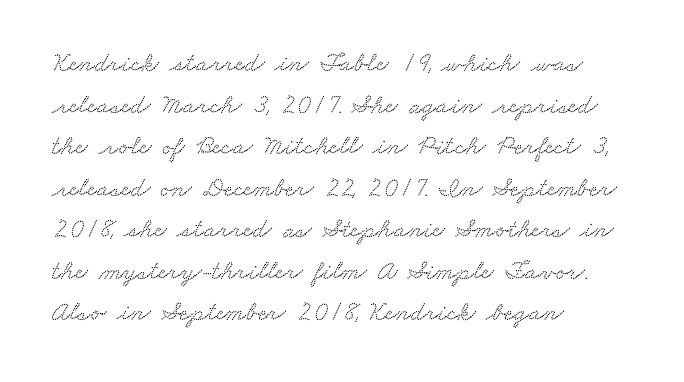
{"underline": "no", "align": "left", "line_spacing": "normal", "line_spacing_ratio": 1.54, "letter_spacing": "normal", "letter_spacing_em": 0.0, "glyph_px": 27}
